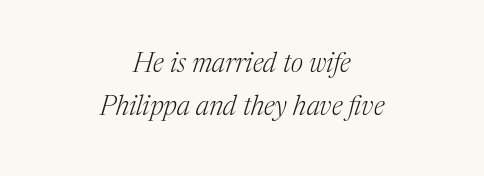
{"italic": "yes", "lean": "right", "slant_degrees": 17, "bold": "no", "underline": "no", "align": "center", "line_spacing": "normal", "line_spacing_ratio": 1.61, "letter_spacing": "normal", "letter_spacing_em": 0.0, "glyph_px": 27}
